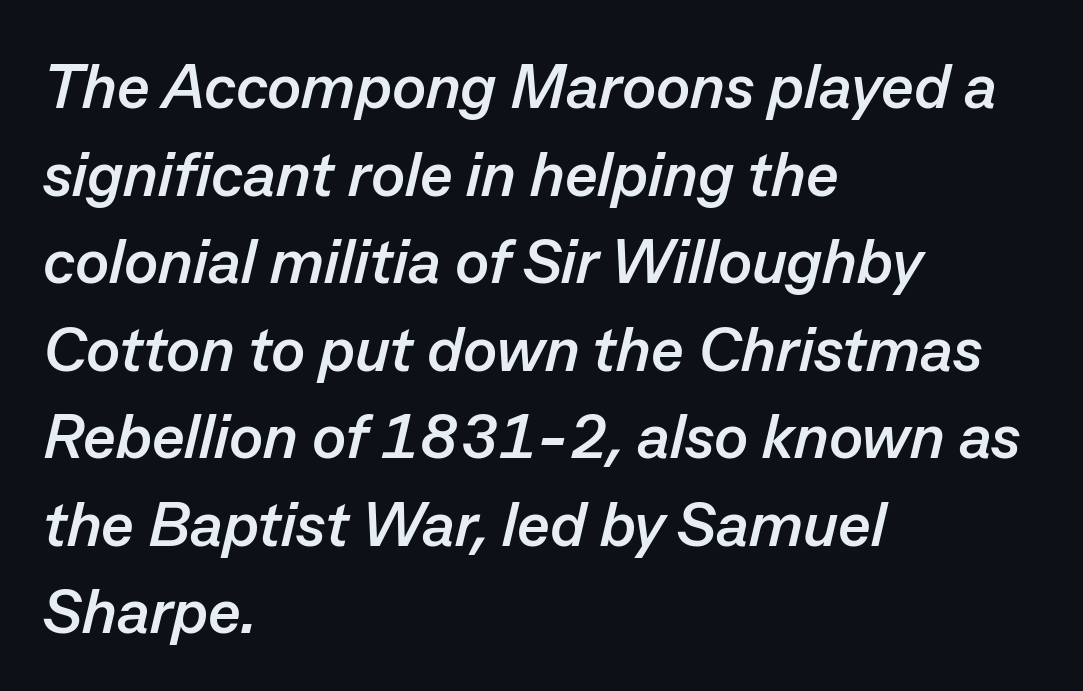
{"italic": "yes", "lean": "right", "slant_degrees": 13, "bold": "yes", "weight": "semibold", "width": "normal", "stroke_contrast": "low", "x_height": "medium", "monospaced": "no", "underline": "no", "align": "left", "line_spacing": "normal", "line_spacing_ratio": 1.39, "letter_spacing": "normal", "letter_spacing_em": 0.0, "glyph_px": 63}
